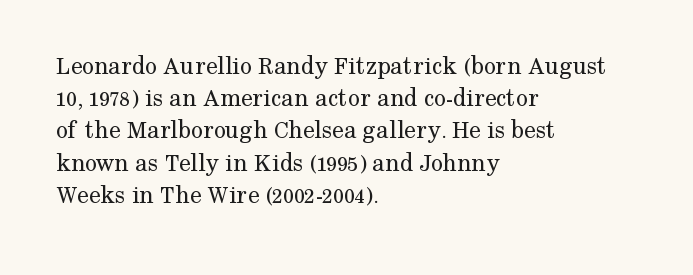
The image shows 26 px text type, upright; set left-aligned, line spacing 1.24x, normal letter spacing, not underlined.
